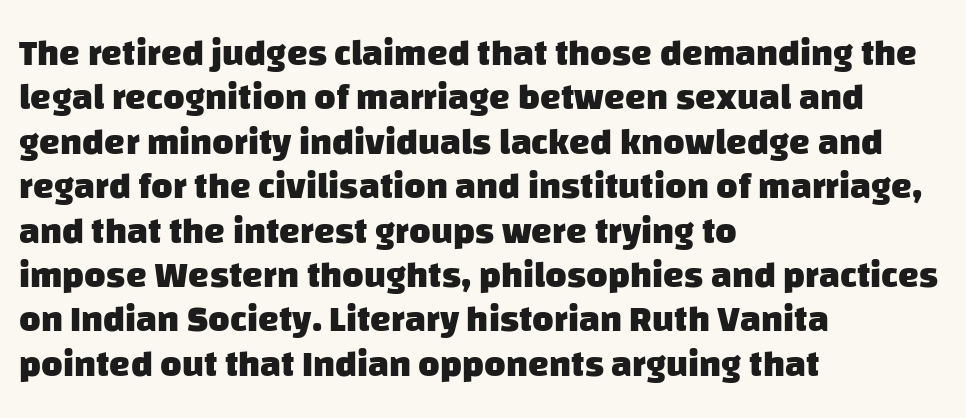
{"serif": "no", "bold": "yes", "weight": "heavy", "width": "normal", "stroke_contrast": "low", "x_height": "large", "monospaced": "no", "underline": "no", "align": "left", "line_spacing_ratio": 1.2, "letter_spacing": "normal", "letter_spacing_em": 0.0, "glyph_px": 37}
